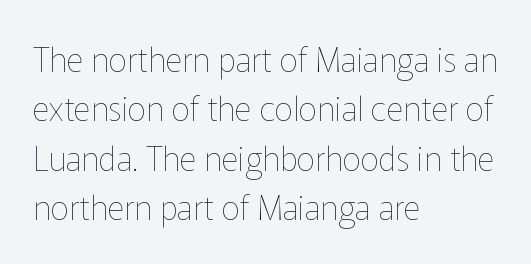
Honestly, the letter spacing is just normal — you wouldn't notice it. If you drew a line through each stem, it would be perfectly vertical. Visually the block forms a straight wall on the left and a jagged coastline on the right. This is not heavy type; no bold has been used. Any mark beneath the type? The region is blank.
